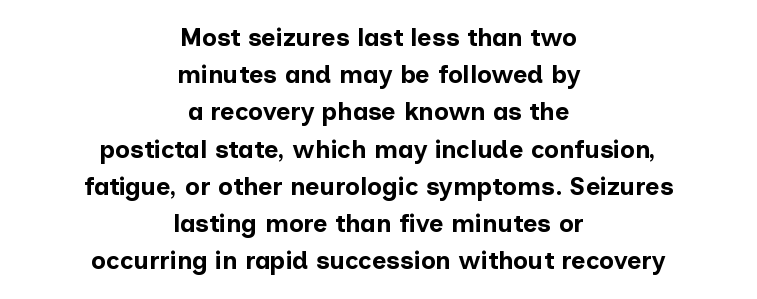
{"italic": "no", "bold": "yes", "underline": "no", "align": "center", "line_spacing": "normal", "line_spacing_ratio": 1.49, "letter_spacing": "normal", "letter_spacing_em": 0.0, "glyph_px": 25}
